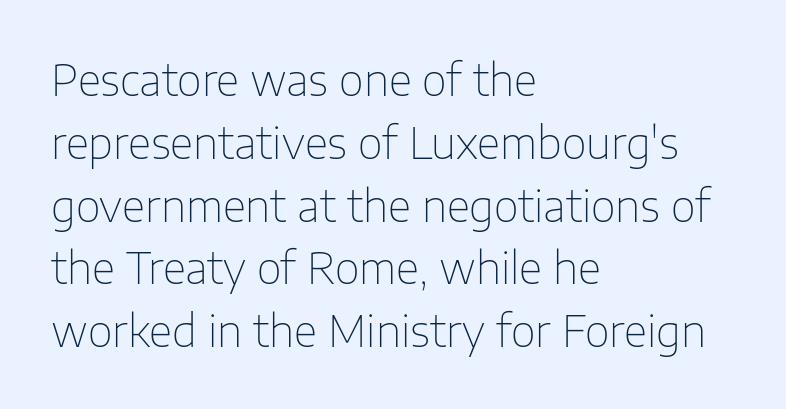
Q: Is the text bold? A: No.
Q: Is the text italic (slanted)? A: No, it is upright.
Q: Is the typeface a serif or a sans-serif typeface? A: Sans-serif.
Q: Is the text underlined? A: No.
Q: How is the paragraph aligned? A: Left-aligned.
Q: Is the spacing between letters normal or unusually wide? A: Normal.
Q: Is the spacing between lines tight, normal or loose? A: Normal.
Q: Width (condensed, normal, or wide)? A: Normal.
Q: Stroke contrast? A: Low.
Q: x-height? A: Medium.
Q: Monospaced? A: No.
